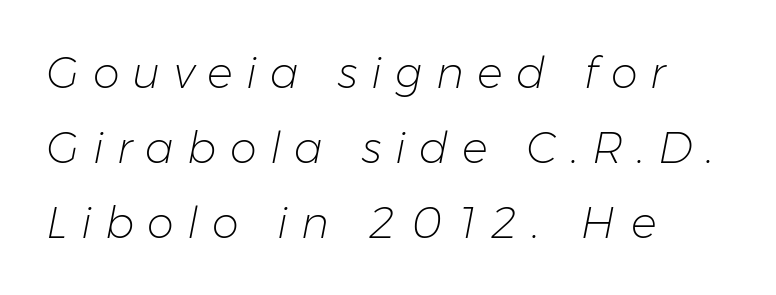
{"italic": "yes", "lean": "right", "slant_degrees": 11, "bold": "no", "weight": "light", "width": "normal", "stroke_contrast": "low", "x_height": "medium", "monospaced": "no", "underline": "no", "align": "left", "line_spacing_ratio": 1.74, "letter_spacing": "wide", "letter_spacing_em": 0.31, "glyph_px": 43}
